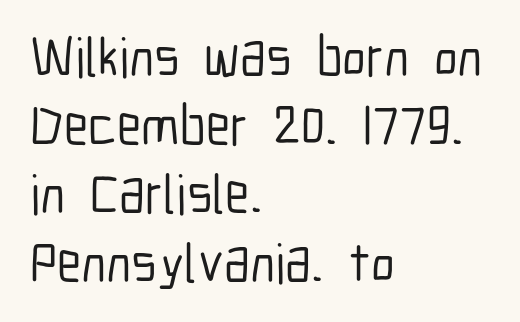
Typeset ragged right — the left edge is the straight one. Letters rest on an invisible, unmarked baseline. Caption: standard tracking, unaltered. How would I describe the line gaps? Plain and ordinary. The font's upright variant was chosen for this text.
